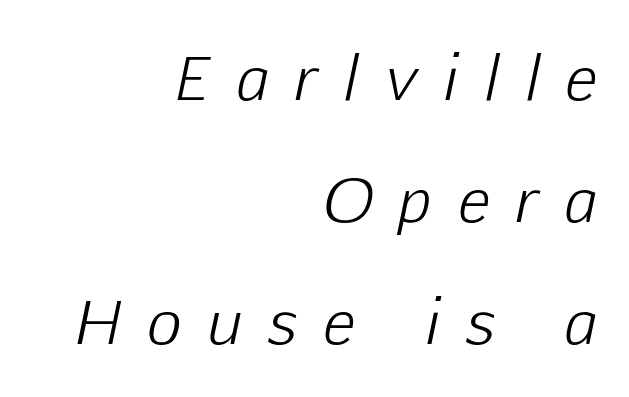
The space between consecutive lines is lavish. This rendering features lettering with no underline. Teacher's note: observe the even right margin — that is flush-right alignment. Glyph-to-glyph distance is far greater than everyday printed text. The font is comparable to plain body text, perhaps lighter. Rendered with sloped, italic letterforms.
